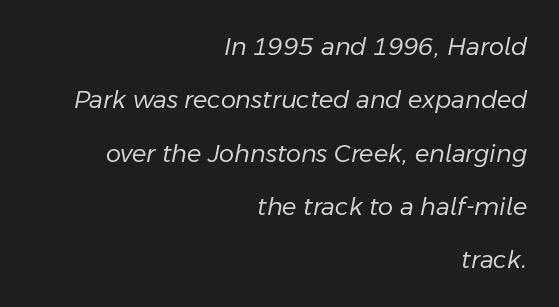
Q: Is the text bold? A: No.
Q: Is the text italic (slanted)? A: Yes, it leans right by about 11 degrees.
Q: Is the text underlined? A: No.
Q: How is the paragraph aligned? A: Right-aligned.
Q: Is the spacing between letters normal or unusually wide? A: Normal.
Q: Is the spacing between lines tight, normal or loose? A: Loose.
